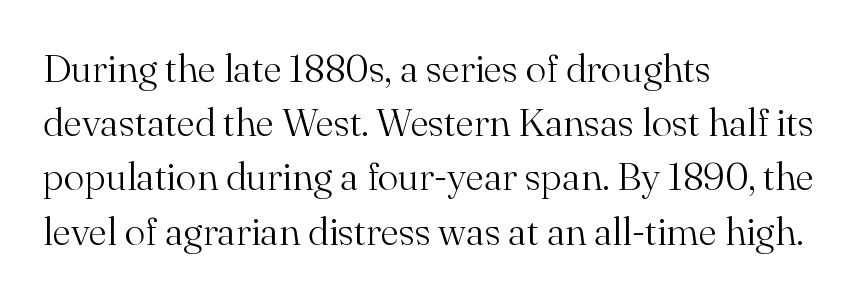
Typographically, this falls in the serif category. No heavy texture on the line: the type isn't bold. You can tell it's not italic because the verticals are truly vertical. Quick note: underline off. You could not count columns in this text — the font is proportionally spaced. Is the block centered? No — it sits flush against the left margin.
